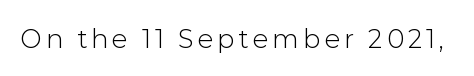
The image shows 28 px light sans-serif type, upright; set not underlined; a medium x-height.
